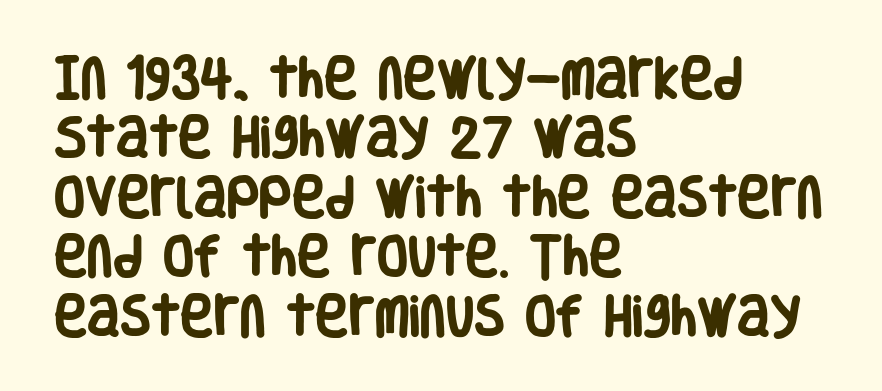
{"serif": "no", "italic": "no", "bold": "yes", "weight": "heavy", "width": "condensed", "stroke_contrast": "low", "x_height": "large", "monospaced": "no", "underline": "no", "align": "left", "line_spacing": "normal", "line_spacing_ratio": 1.32, "letter_spacing": "normal", "letter_spacing_em": 0.0, "glyph_px": 45}
